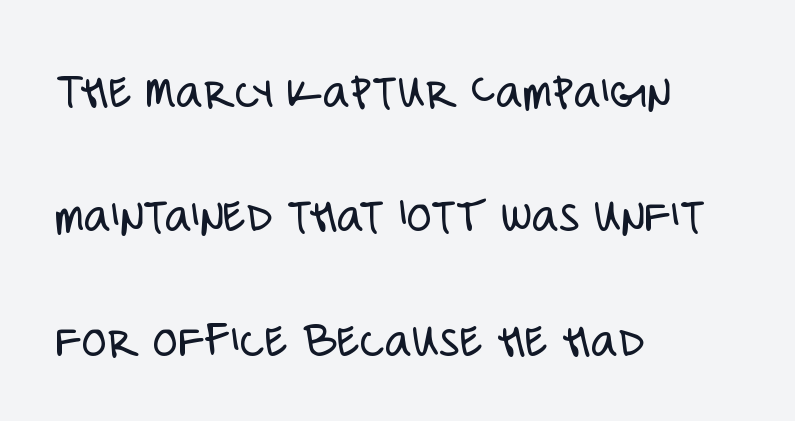
Line starts are locked; line ends wander. These lines keep a tight, regular rhythm from letter to letter. The lettering holds an erect, upright posture throughout. Spacing verdict: proportional, widths tailored to each character. Successive baselines arrive slowly, with a big drop between each. Decoration check: the copy has no underline.
